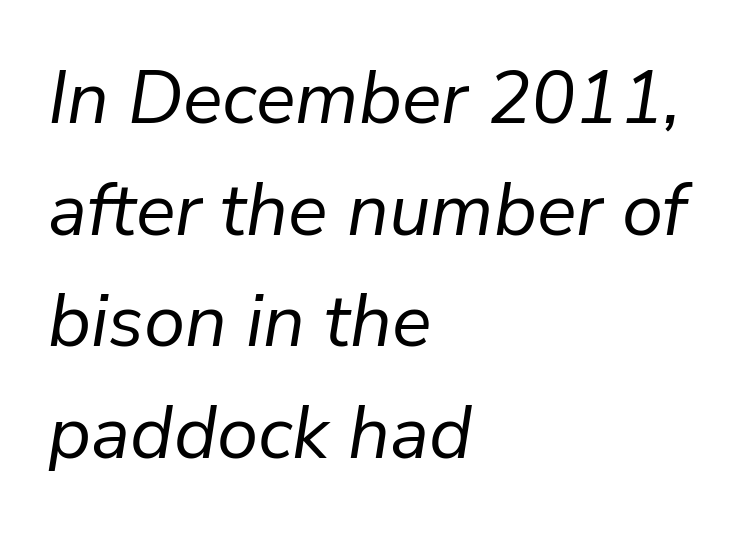
The letters sit at their default tracking, neither squeezed nor spread. Horizontal alignment here is leftward, the default for most running prose. The rows are spaced the way most documents space them. Character widths vary here, with narrow letters taking less room than wide ones. The baseline area is clear. When letters slant like this, we call the style italic.
